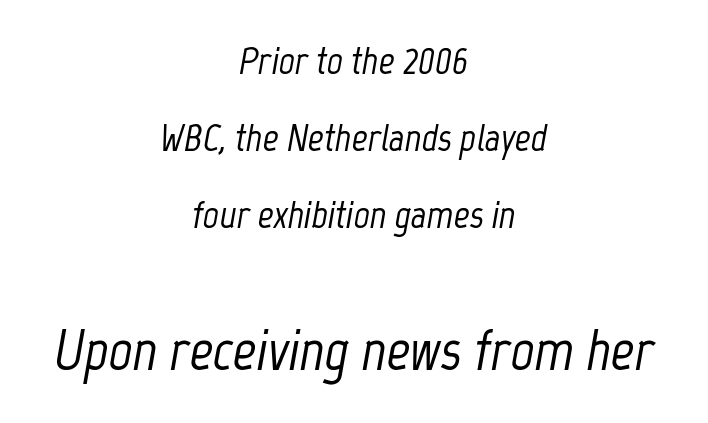
The letterforms sit shoulder to shoulder at normal distance. Any mark beneath the type? The region is blank. Honestly, the rows look like they've been pulled way apart. Teacher's note: observe the equal gaps on both sides — that is centered alignment.
